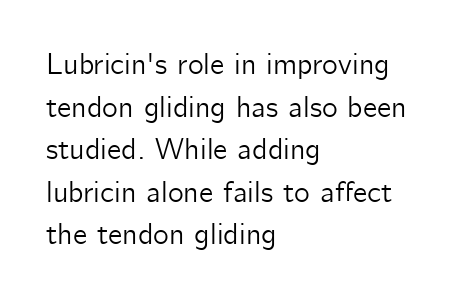
The horizontal fit of the characters is conventional and even. This is roman type, the default non-slanted kind. Note: no serifs on the glyphs. The designer left line spacing at the default. This sample has the flowing, uneven cadence of proportional lettering. Left-aligned paragraph, ragged on the right.
